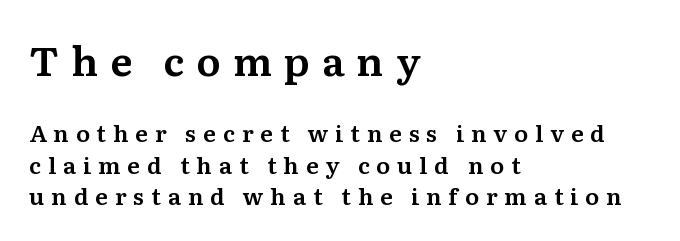
The passage shown has open, widely tracked lettering throughout. Honestly, the row spacing looks completely unremarkable. Designer's note — italics off, roman on. Short and long lines alike share a common starting point at left. Observe the serifs anchoring each vertical stroke in this sample.
